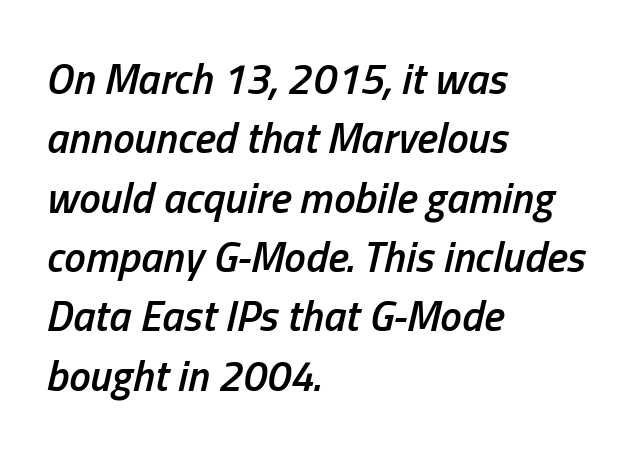
Compared with a centered layout, this one pins lines to the left instead. Default kerning and tracking; the words read as compact shapes. The block of text has a typical density, with ordinary space between rows. Look at the stroke-to-counter ratio: somewhat heavy, a semibold. Do the characters align in a grid? No, the font is proportional. The glyphs are unaccompanied by any horizontal stroke below them.
